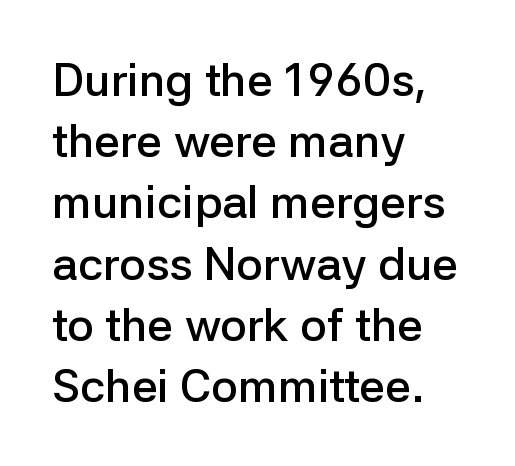
{"serif": "no", "italic": "no", "bold": "semi", "weight": "semibold", "width": "normal", "stroke_contrast": "low", "x_height": "medium", "monospaced": "no", "underline": "no", "align": "left", "line_spacing": "normal", "line_spacing_ratio": 1.33, "letter_spacing": "normal", "letter_spacing_em": 0.0, "glyph_px": 46}
